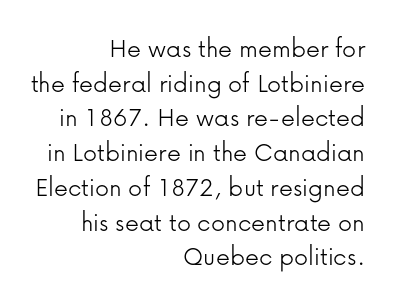
The image shows 28 px light sans-serif type, upright; set right-aligned, line spacing 1.24x, normal letter spacing, not underlined; low stroke contrast and a medium x-height.
